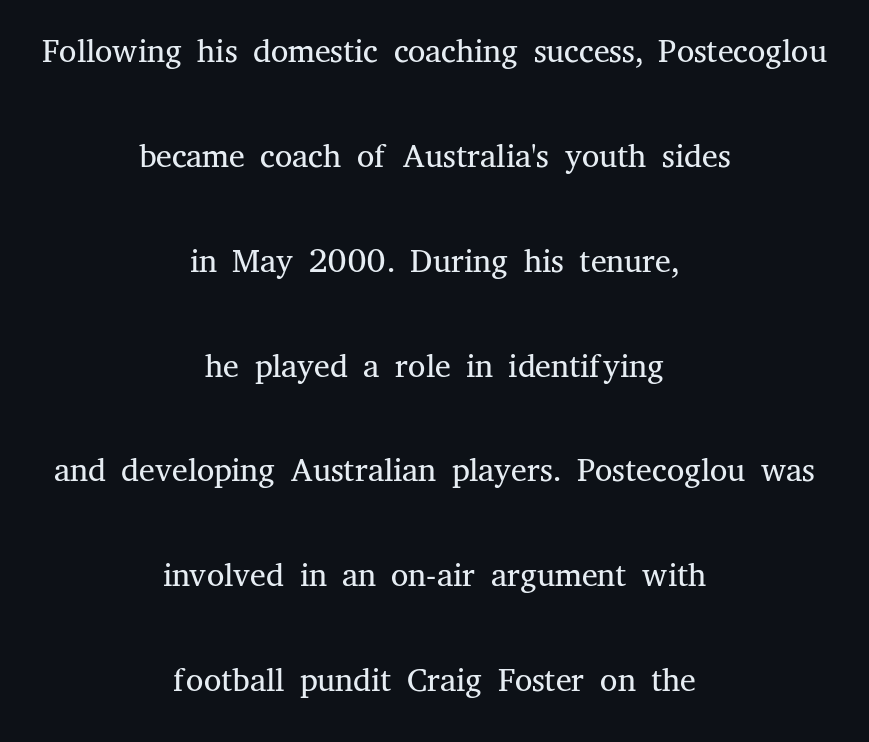
Neither beginnings nor endings align; midpoints do. Line spacing here is loose. The letters sit at their default tracking, neither squeezed nor spread. The lettering holds an erect, upright posture throughout. Proportional: the letters do not fall into vertical columns.
